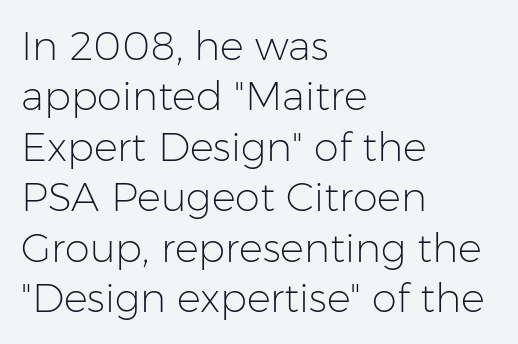
Casual observation: everything's shoved over to the left. Each letter's strokes conclude bluntly, with no projecting serifs. This sample has the flowing, uneven cadence of proportional lettering. Regular leading. Default kerning and tracking; the words read as compact shapes. If you drew a line through each stem, it would be perfectly vertical.
